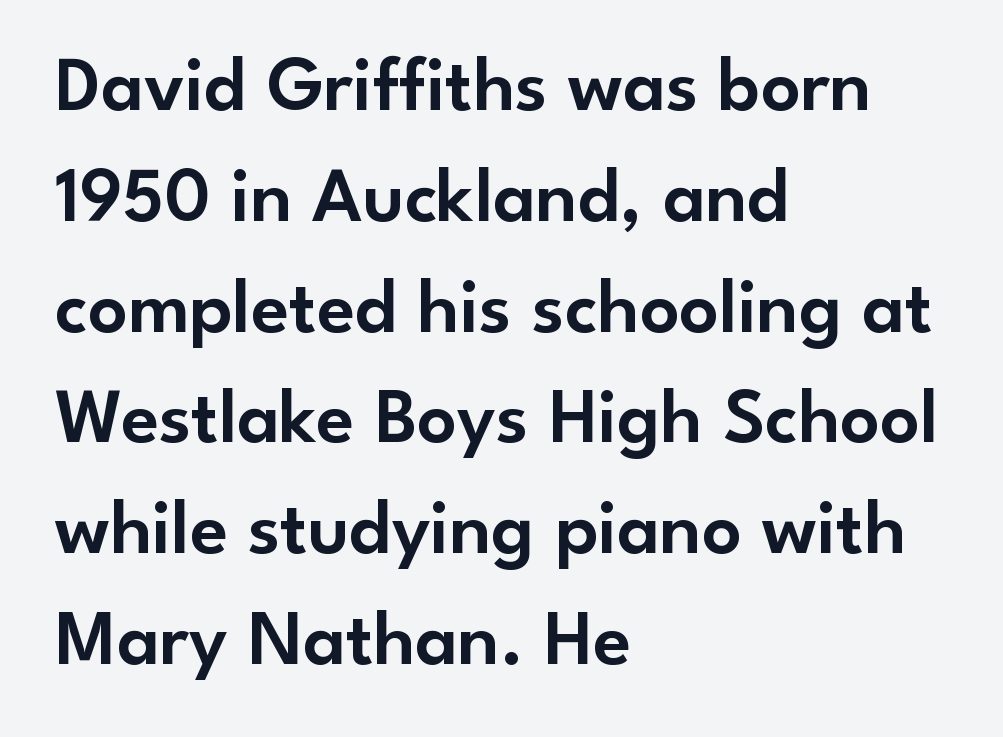
The letters stand straight up with perfectly vertical stems. In CSS terms this would be text-align: left. Do the characters align in a grid? No, the font is proportional. Regarding leading, the lines here are spaced in the standard way. Plain, unruled lines of type. Tracking here is standard; glyphs follow each other at the usual distance.
